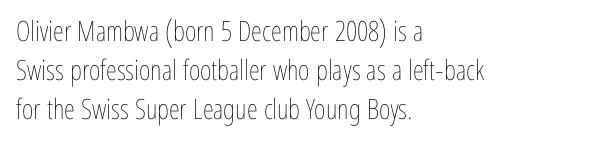
If you measured baseline to baseline, you'd find a middling distance. Weight: not bold — regular or lighter. A typesetter would call this zero additional tracking. No word sits above an underline. Spacing verdict: proportional, widths tailored to each character. Which margin do the lines hug? The left one — the right edge is uneven.
